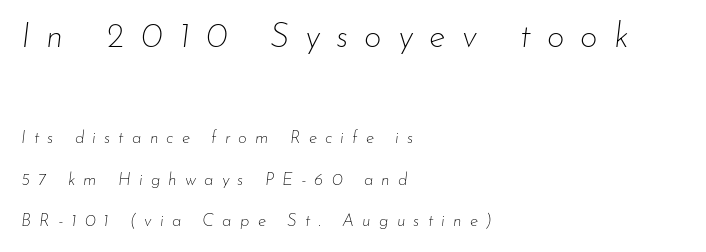
The image shows 34 px thin type, italic (leaning right); set left-aligned, loose line spacing (2.42x), unusually wide letter spacing (+0.48 em), not underlined; the first (top) block is 2.0x larger; low stroke contrast and a small x-height.
